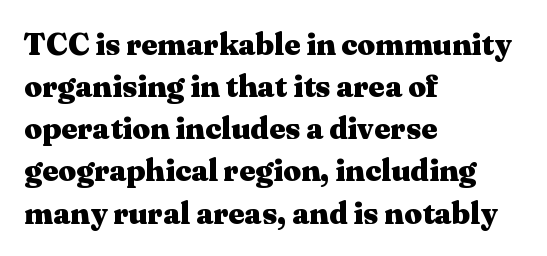
The passage shown is emphatically bold. Nobody drew a line under any word here. In terms of leading, this rendering sits right in the middle. Line beginnings align vertically; line endings do not. Between one letter and the next there's only the usual sliver of space.
